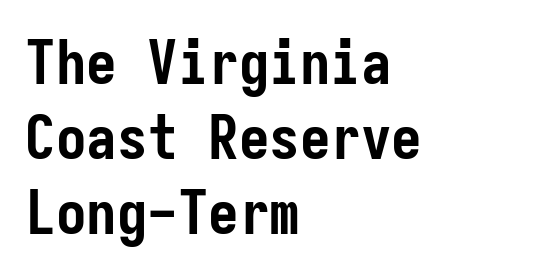
Q: Is the text bold? A: Yes.
Q: Is the text italic (slanted)? A: No, it is upright.
Q: Is the typeface a serif or a sans-serif typeface? A: Sans-serif.
Q: Is the text underlined? A: No.
Q: How is the paragraph aligned? A: Left-aligned.
Q: Is the spacing between letters normal or unusually wide? A: Normal.
Q: Width (condensed, normal, or wide)? A: Condensed.
Q: Stroke contrast? A: Low.
Q: x-height? A: Medium.
Q: Monospaced? A: Yes.
